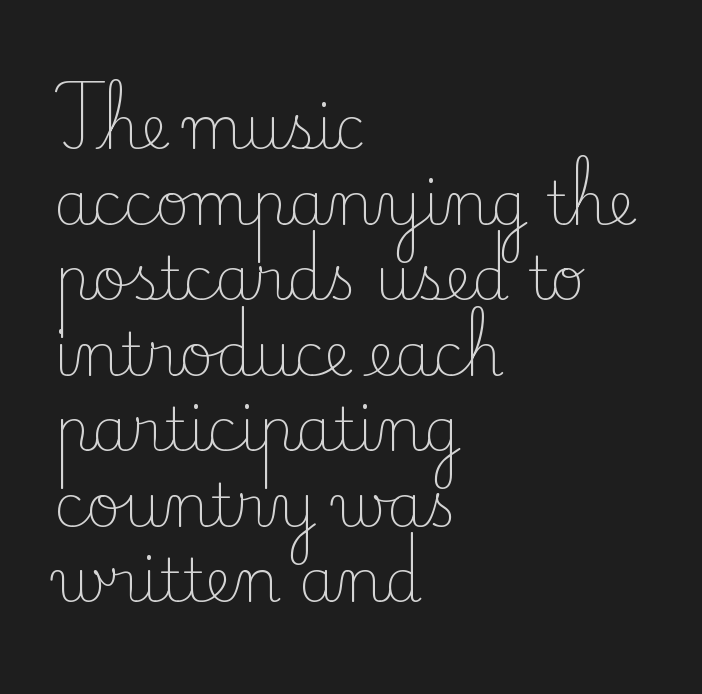
{"serif": "yes", "italic": "no", "bold": "no", "weight": "light", "width": "normal", "stroke_contrast": "low", "x_height": "small", "monospaced": "no", "underline": "no", "align": "left", "line_spacing": "normal", "line_spacing_ratio": 1.28, "letter_spacing": "normal", "letter_spacing_em": 0.0, "glyph_px": 59}
